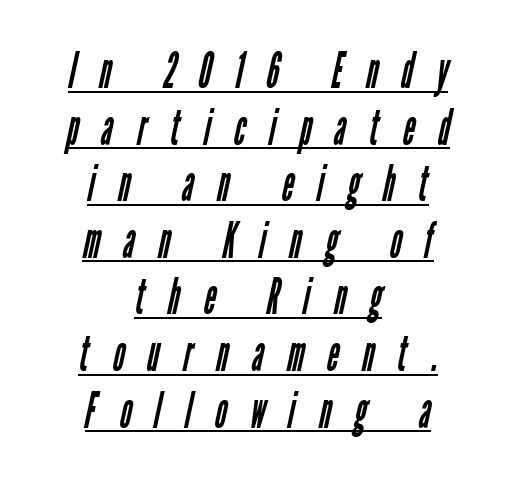
{"serif": "no", "bold": "no", "weight": "regular", "width": "condensed", "stroke_contrast": "low", "x_height": "medium", "monospaced": "no", "underline": "yes", "align": "center", "line_spacing": "tight", "line_spacing_ratio": 1.11, "letter_spacing": "wide", "letter_spacing_em": 0.46, "glyph_px": 51}
